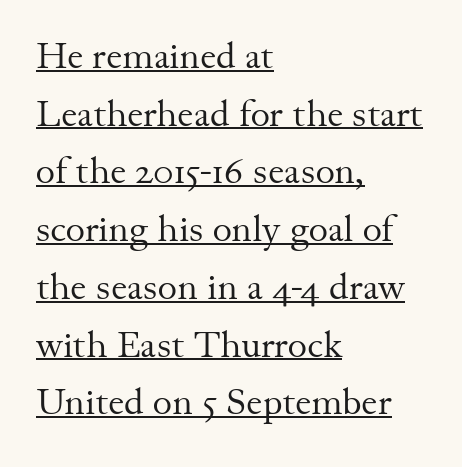
The image shows 37 px regular-weight serif type, upright; set left-aligned, normal line spacing (1.56x), normal letter spacing, underlined; medium stroke contrast and a small x-height.
